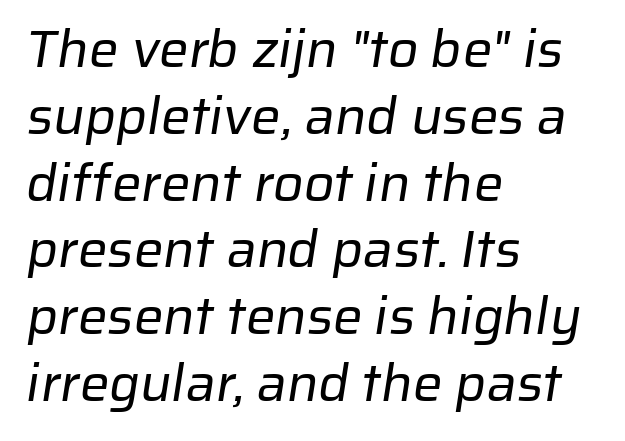
Nothing sits at the stroke ends, so this counts as sans-serif. Ink coverage per letter is moderate at most. The text block is weighted toward the left margin, trailing off unevenly rightward. Normally led — the rows are evenly, conventionally spaced.
